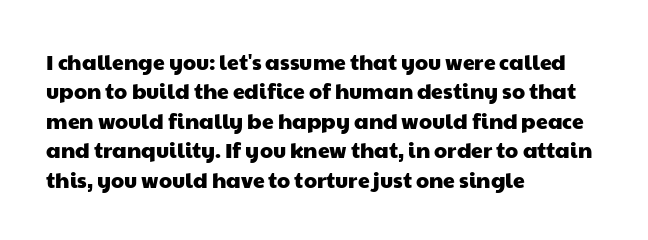
{"underline": "no", "align": "left", "line_spacing": "normal", "line_spacing_ratio": 1.4, "letter_spacing": "normal", "letter_spacing_em": 0.0, "glyph_px": 21}
